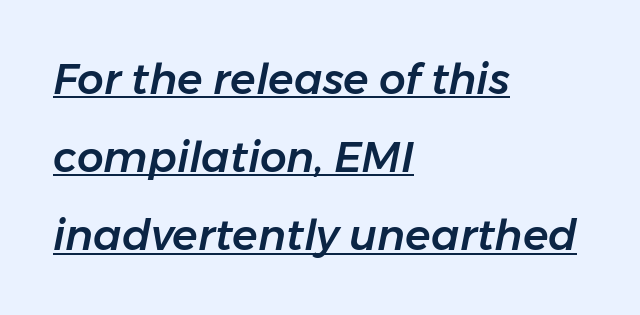
The image shows 42 px text type, italic (leaning right); set left-aligned, line spacing 1.86x, normal letter spacing, underlined; low stroke contrast and a medium x-height.
